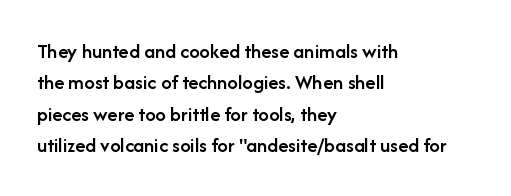
{"italic": "no", "bold": "semi", "underline": "no", "align": "left", "line_spacing": "normal", "line_spacing_ratio": 1.49, "letter_spacing": "normal", "letter_spacing_em": 0.0, "glyph_px": 21}
